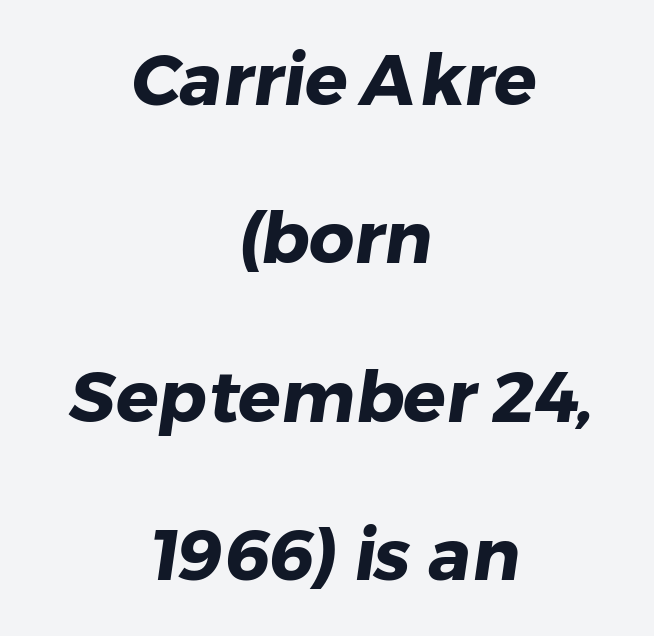
The rendering shows plain stroke endings on the letterforms — a sans-serif design. A typesetter would call this proportional, since set widths differ per character. The gap between lines stays unmarked. Rows of type keep a wide berth in the vertical direction.
